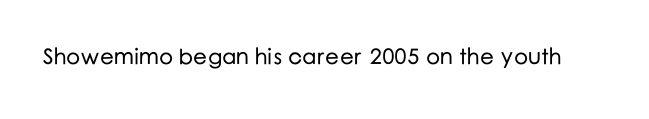
The image shows 22 px text type, upright; set normal letter spacing, not underlined.
